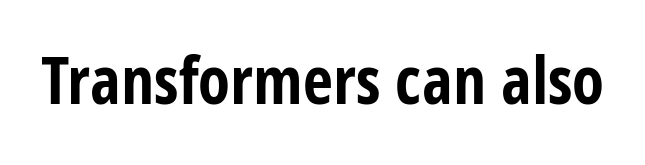
Q: Is the text bold? A: Yes.
Q: Is the text italic (slanted)? A: No, it is upright.
Q: Is the typeface a serif or a sans-serif typeface? A: Sans-serif.
Q: Is the text underlined? A: No.
Q: Is the spacing between letters normal or unusually wide? A: Normal.
Q: Width (condensed, normal, or wide)? A: Condensed.
Q: Stroke contrast? A: Low.
Q: x-height? A: Large.
Q: Monospaced? A: No.
